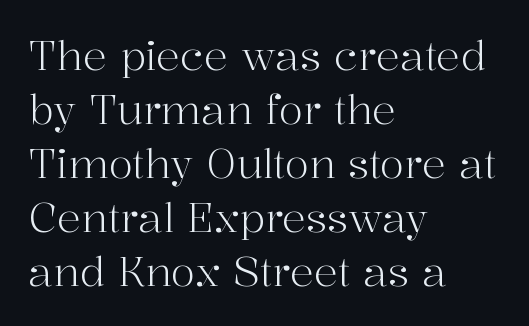
{"serif": "yes", "italic": "no", "bold": "no", "weight": "light", "width": "normal", "stroke_contrast": "high", "x_height": "medium", "monospaced": "no", "underline": "no", "align": "left", "line_spacing": "normal", "line_spacing_ratio": 1.35, "letter_spacing": "normal", "letter_spacing_em": 0.0, "glyph_px": 40}
